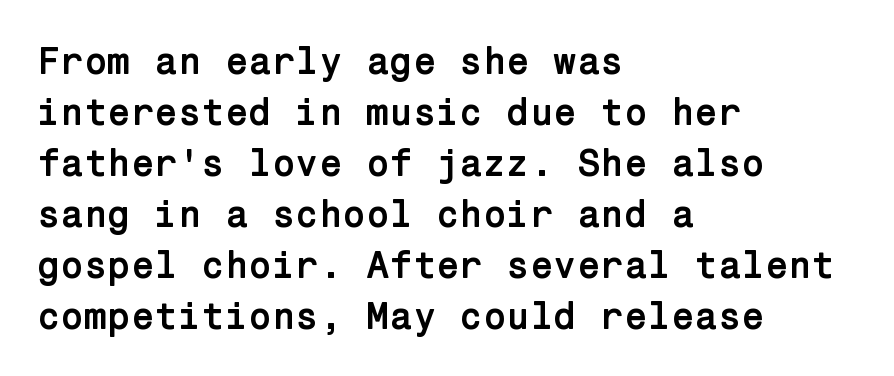
Q: Is the text bold? A: Yes.
Q: Is the text italic (slanted)? A: No, it is upright.
Q: Is the typeface a serif or a sans-serif typeface? A: Sans-serif.
Q: Is the text underlined? A: No.
Q: How is the paragraph aligned? A: Left-aligned.
Q: Is the spacing between letters normal or unusually wide? A: Normal.
Q: Is the spacing between lines tight, normal or loose? A: Normal.
Q: Width (condensed, normal, or wide)? A: Normal.
Q: Stroke contrast? A: Low.
Q: x-height? A: Medium.
